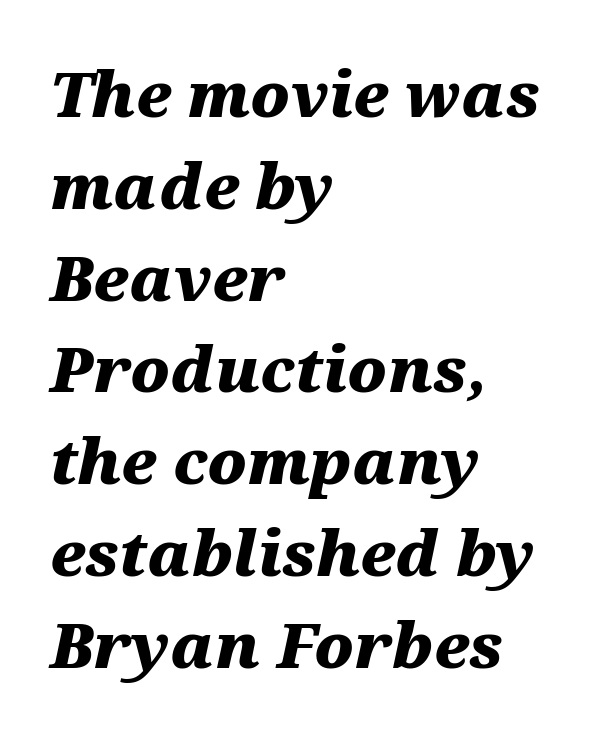
Q: Is the text bold? A: Yes.
Q: Is the text italic (slanted)? A: Yes, it leans right by about 12 degrees.
Q: Is the text underlined? A: No.
Q: How is the paragraph aligned? A: Left-aligned.
Q: Is the spacing between letters normal or unusually wide? A: Normal.
Q: Is the spacing between lines tight, normal or loose? A: Normal.
Q: Width (condensed, normal, or wide)? A: Wide.
Q: Stroke contrast? A: Medium.
Q: x-height? A: Medium.
Q: Monospaced? A: No.
